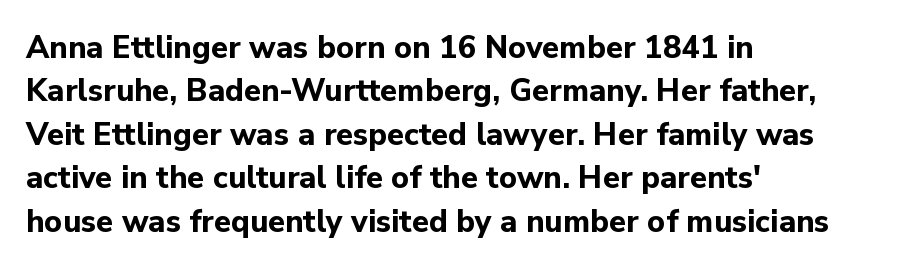
{"serif": "no", "italic": "no", "bold": "yes", "weight": "bold", "width": "normal", "stroke_contrast": "low", "x_height": "medium", "monospaced": "no", "underline": "no", "align": "left", "line_spacing": "normal", "line_spacing_ratio": 1.4, "letter_spacing": "normal", "letter_spacing_em": 0.0, "glyph_px": 31}
